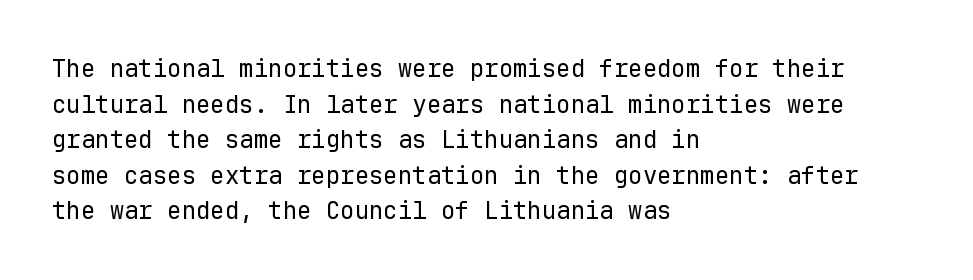
Q: Is the text bold? A: No.
Q: Is the text italic (slanted)? A: No, it is upright.
Q: Is the text underlined? A: No.
Q: How is the paragraph aligned? A: Left-aligned.
Q: Is the spacing between letters normal or unusually wide? A: Normal.
Q: Is the spacing between lines tight, normal or loose? A: Normal.
